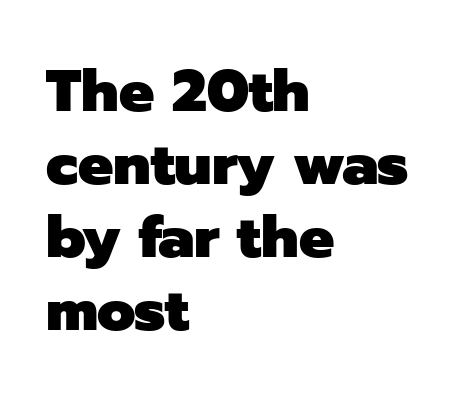
Q: Is the text bold? A: Yes.
Q: Is the text italic (slanted)? A: No, it is upright.
Q: Is the typeface a serif or a sans-serif typeface? A: Sans-serif.
Q: Is the text underlined? A: No.
Q: How is the paragraph aligned? A: Left-aligned.
Q: Is the spacing between letters normal or unusually wide? A: Normal.
Q: Width (condensed, normal, or wide)? A: Normal.
Q: Stroke contrast? A: Low.
Q: x-height? A: Medium.
Q: Monospaced? A: No.
